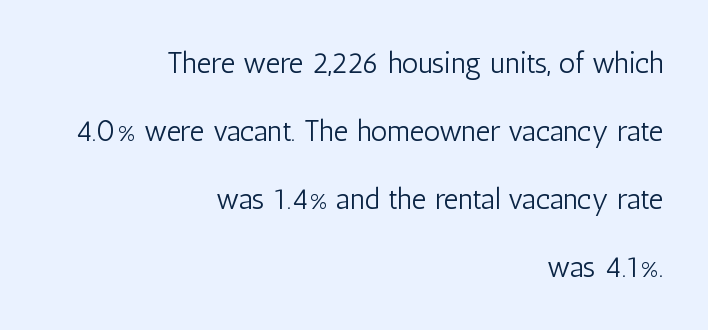
Characters follow at the spacing the type designer built in. A typesetter would label this face a sans. Stem width sits at or under what a default text font uses. Check under the words: just untouched page.
